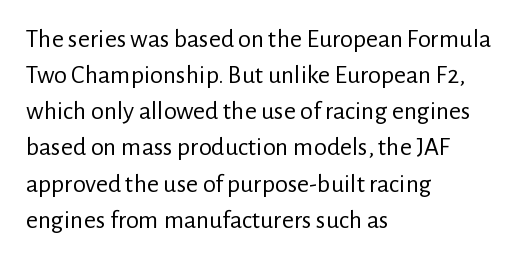
Q: Is the text bold? A: No.
Q: Is the text italic (slanted)? A: No, it is upright.
Q: Is the text underlined? A: No.
Q: How is the paragraph aligned? A: Left-aligned.
Q: Is the spacing between letters normal or unusually wide? A: Normal.
Q: Is the spacing between lines tight, normal or loose? A: Normal.
